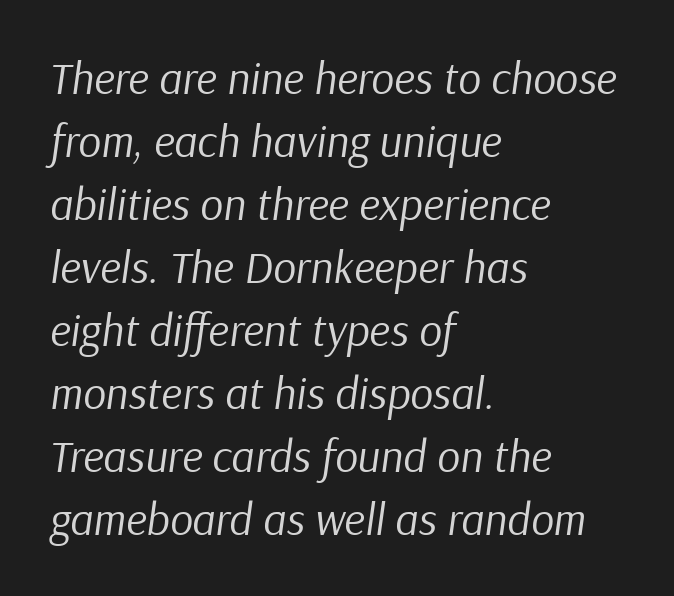
{"italic": "yes", "lean": "right", "slant_degrees": 9, "bold": "no", "weight": "regular", "width": "normal", "stroke_contrast": "low", "x_height": "medium", "monospaced": "no", "underline": "no", "align": "left", "line_spacing": "normal", "line_spacing_ratio": 1.4, "letter_spacing": "normal", "letter_spacing_em": 0.0, "glyph_px": 45}
